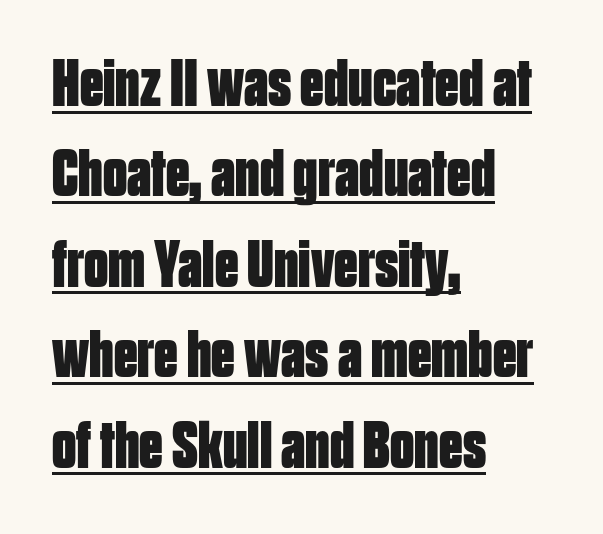
{"serif": "no", "italic": "no", "bold": "yes", "weight": "bold", "width": "condensed", "stroke_contrast": "low", "x_height": "large", "monospaced": "no", "underline": "yes", "align": "left", "line_spacing": "normal", "line_spacing_ratio": 1.35, "letter_spacing": "normal", "letter_spacing_em": 0.0, "glyph_px": 67}
